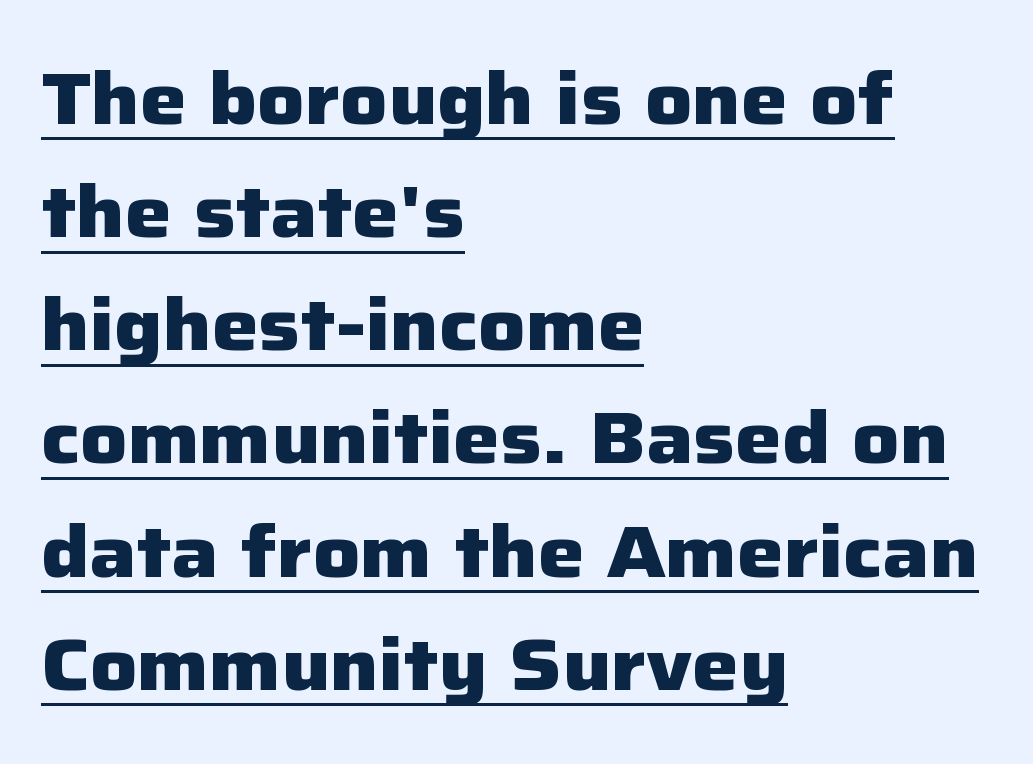
Q: Is the text bold? A: Yes.
Q: Is the text italic (slanted)? A: No, it is upright.
Q: Is the typeface a serif or a sans-serif typeface? A: Sans-serif.
Q: Is the text underlined? A: Yes.
Q: How is the paragraph aligned? A: Left-aligned.
Q: Is the spacing between letters normal or unusually wide? A: Normal.
Q: Is the spacing between lines tight, normal or loose? A: Normal.
Q: Width (condensed, normal, or wide)? A: Normal.
Q: Stroke contrast? A: Low.
Q: x-height? A: Medium.
Q: Monospaced? A: No.
